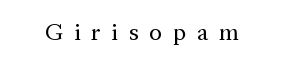
Q: Is the text bold? A: No.
Q: Is the text italic (slanted)? A: No, it is upright.
Q: Is the text underlined? A: No.
Q: Is the spacing between letters normal or unusually wide? A: Unusually wide.
